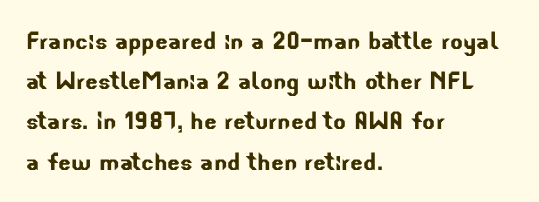
Compared with typical body copy, the letter spacing here is the same. Look at the bottom of the vertical strokes: they stop flat, with no serifs. Compared with a centered layout, this one pins lines to the left instead. Looks like regular typesetting: each glyph gets only the width it needs.
